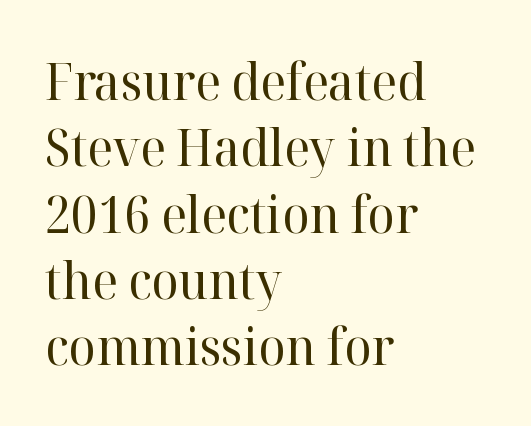
{"serif": "yes", "italic": "no", "bold": "no", "weight": "regular", "width": "normal", "stroke_contrast": "high", "x_height": "medium", "monospaced": "no", "underline": "no", "align": "left", "line_spacing": "normal", "line_spacing_ratio": 1.3, "letter_spacing": "normal", "letter_spacing_em": 0.0, "glyph_px": 51}
